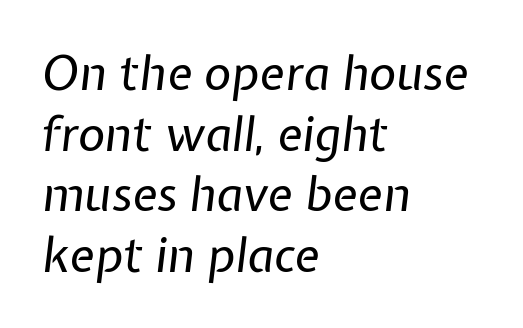
{"italic": "yes", "lean": "right", "slant_degrees": 7, "bold": "no", "weight": "regular", "width": "normal", "stroke_contrast": "low", "x_height": "medium", "monospaced": "no", "underline": "no", "align": "left", "line_spacing": "normal", "line_spacing_ratio": 1.29, "letter_spacing": "normal", "letter_spacing_em": 0.0, "glyph_px": 47}
